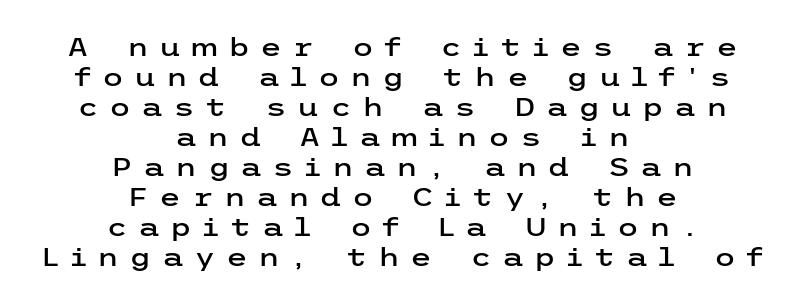
The image shows 25 px text type, upright; set centered, line spacing 1.2x, unusually wide letter spacing (+0.41 em), not underlined.
